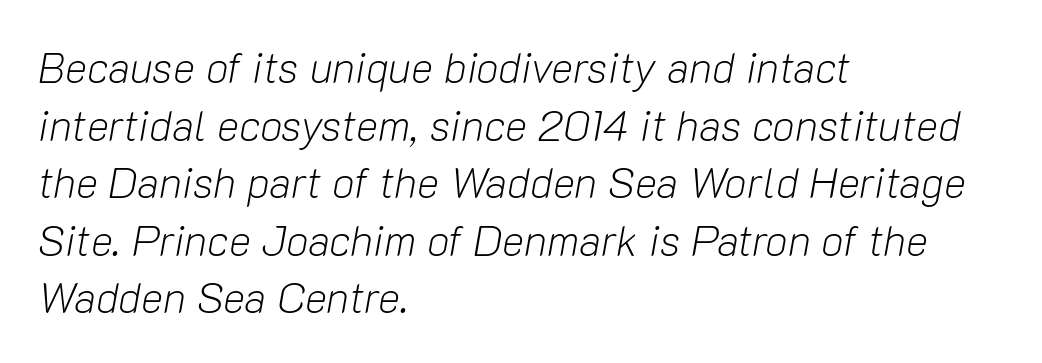
The image shows 42 px light type, italic (leaning right); set left-aligned, normal line spacing (1.37x), normal letter spacing, not underlined; low stroke contrast and a medium x-height.
